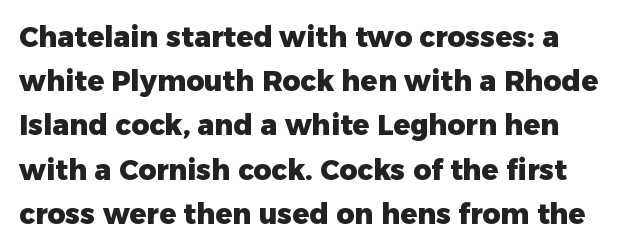
Style check: upright. These lines carry a lot of weight — the face is fully bold. This rendering features lettering with no underline. Proportional: the letters do not fall into vertical columns.
